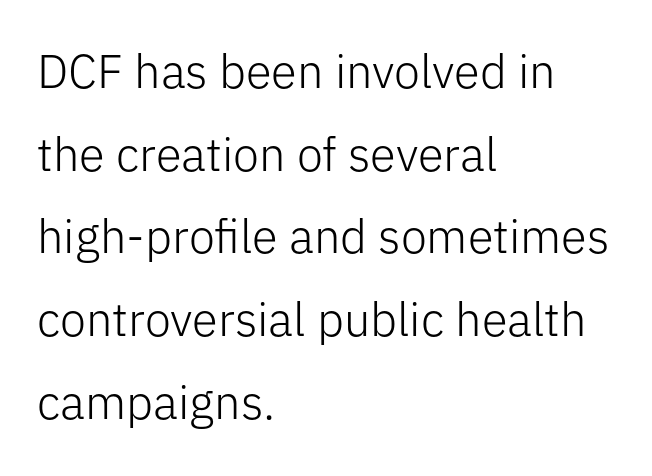
The image shows 47 px light sans-serif type, upright; set left-aligned, line spacing 1.76x, normal letter spacing, not underlined; low stroke contrast and a medium x-height.
